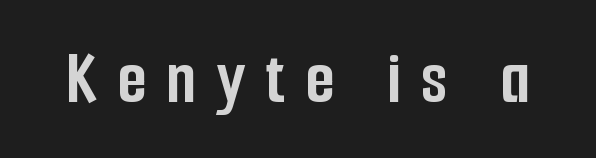
Lines of text with bare space underneath. Each letter keeps its own natural width here, so spacing adapts to shape. Tracking value appears strongly positive — letters spread wide. Heft: maximum for text — a bold. A roman cut, with each character standing at attention.
